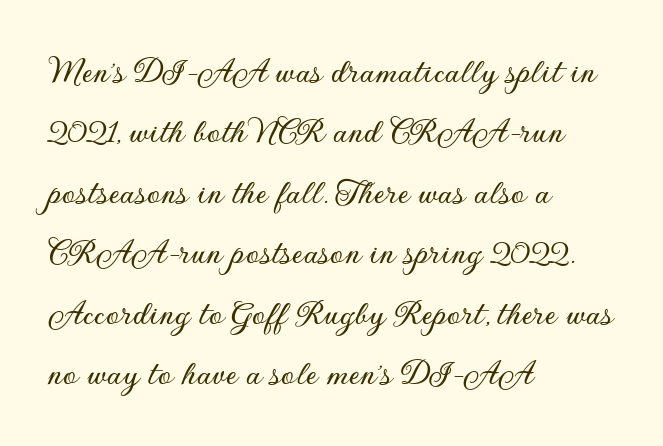
The image shows 38 px sans-serif type; set left-aligned, normal line spacing (1.59x), normal letter spacing, not underlined; low stroke contrast and a small x-height.
